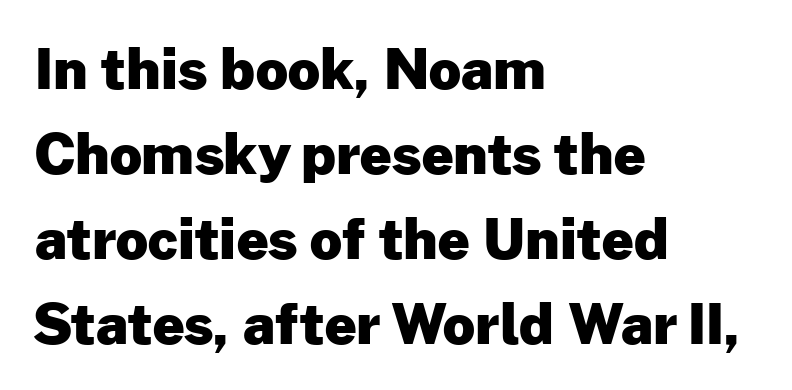
The image shows 56 px heavy sans-serif type, upright; set left-aligned, normal line spacing (1.52x), normal letter spacing, not underlined; low stroke contrast and a medium x-height.
